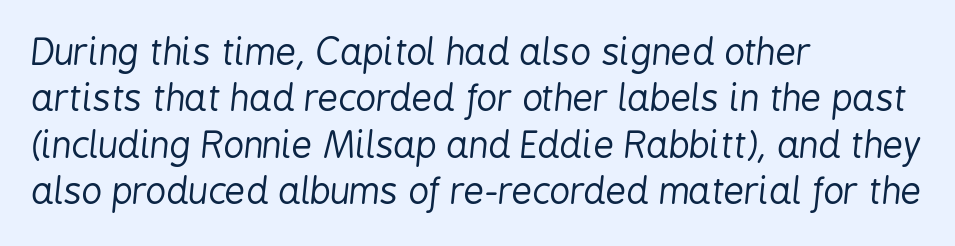
{"italic": "yes", "lean": "right", "slant_degrees": 6, "bold": "no", "weight": "regular", "width": "condensed", "stroke_contrast": "low", "x_height": "medium", "monospaced": "no", "underline": "no", "align": "left", "line_spacing": "normal", "line_spacing_ratio": 1.29, "letter_spacing": "normal", "letter_spacing_em": 0.0, "glyph_px": 36}
